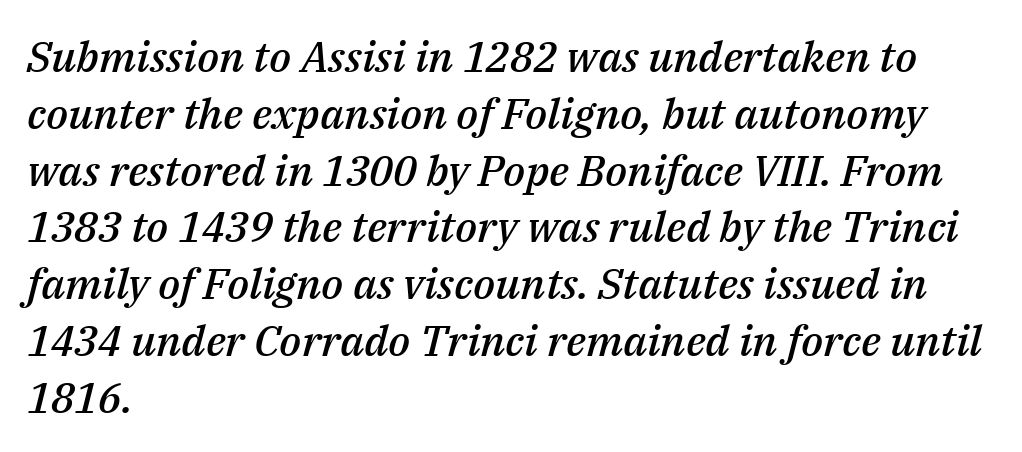
The image shows 43 px semibold type, italic (leaning right); set left-aligned, normal line spacing (1.32x), normal letter spacing, not underlined; medium stroke contrast and a medium x-height.
